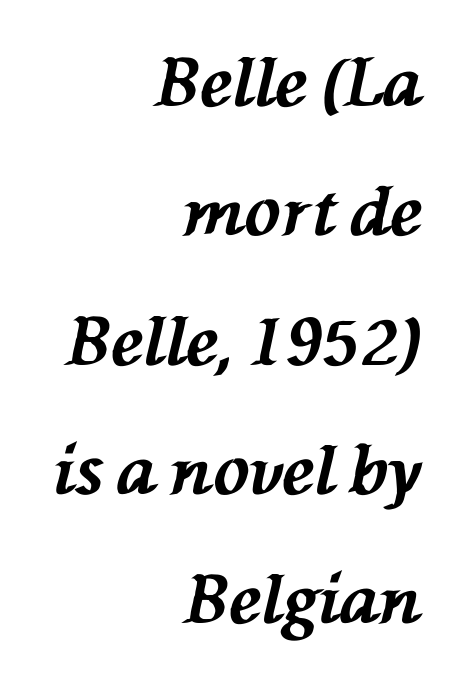
{"italic": "yes", "lean": "left", "slant_degrees": 76, "bold": "yes", "weight": "bold", "width": "normal", "stroke_contrast": "medium", "x_height": "medium", "monospaced": "no", "underline": "no", "align": "right", "line_spacing": "loose", "line_spacing_ratio": 1.93, "letter_spacing": "normal", "letter_spacing_em": 0.0, "glyph_px": 67}
